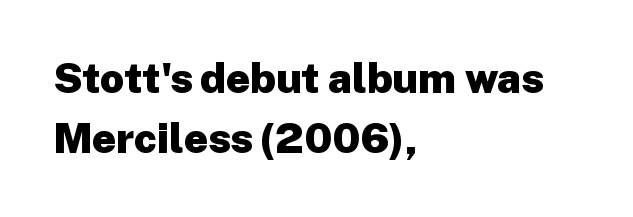
You can tell it's not italic because the verticals are truly vertical. The rag falls on the right side of this text block. The type family on display is of the sans-serif kind. On the weight axis this lands at bold, roughly 700. Descender tails drop into unmarked territory. One glance says typical: line gaps are just what's usual.
